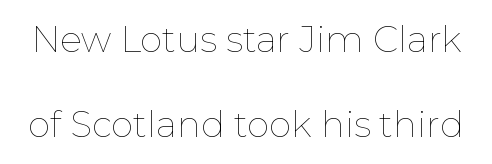
These lines keep a tight, regular rhythm from letter to letter. The type sits square on the baseline with zero lean. Vertical stems look standard width or narrower in stroke. Proportional: the letters do not fall into vertical columns.
